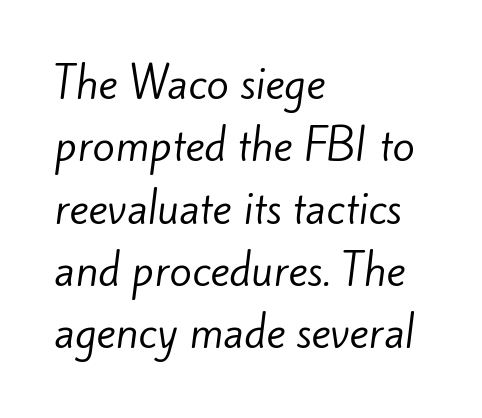
The image shows 41 px regular-weight sans-serif type; set left-aligned, normal line spacing (1.52x), normal letter spacing, not underlined; low stroke contrast and a small x-height.
